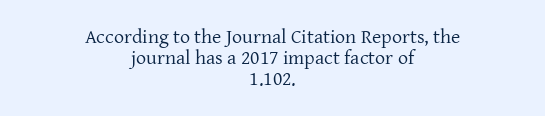
Q: Is the text bold? A: No.
Q: Is the text italic (slanted)? A: No, it is upright.
Q: Is the text underlined? A: No.
Q: How is the paragraph aligned? A: Centered.
Q: Is the spacing between letters normal or unusually wide? A: Normal.
Q: Is the spacing between lines tight, normal or loose? A: Tight.
